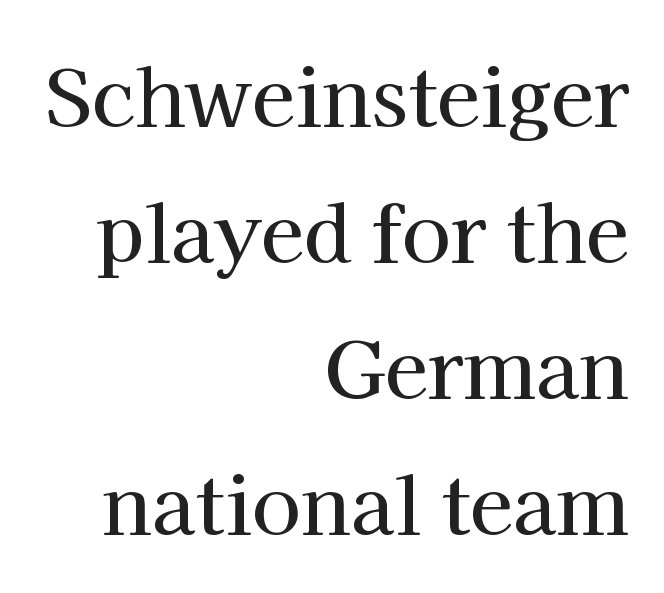
Posture: vertical. Nobody drew a line under any word here. A typesetter would call this zero additional tracking. A typesetter would call this proportional, since set widths differ per character. Alignment: flush right.
